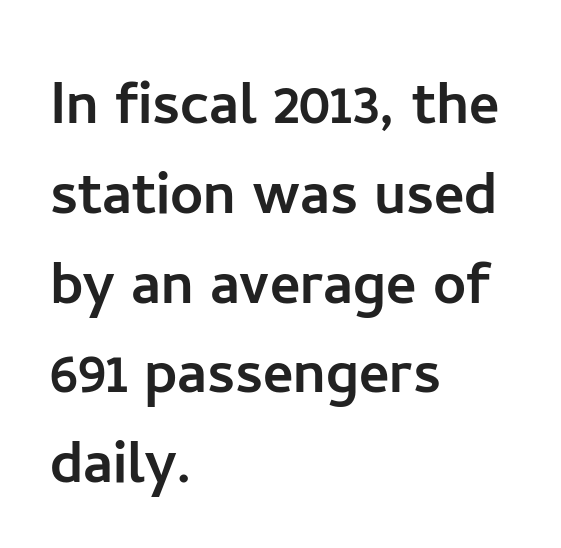
{"serif": "no", "italic": "no", "width": "normal", "stroke_contrast": "low", "x_height": "medium", "monospaced": "no", "underline": "no", "align": "left", "line_spacing_ratio": 1.23, "letter_spacing": "normal", "letter_spacing_em": 0.0, "glyph_px": 73}
